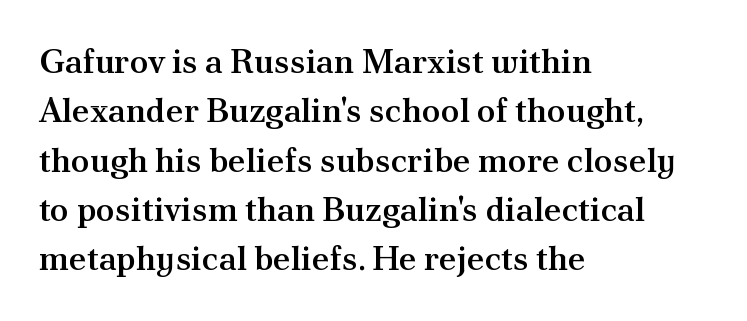
These lines stack with their left ends in a neat column. Each word holds together tightly as a unit, with standard inter-letter gaps. Horizontal bands of white between lines are of average thickness. Observe the serifs anchoring each vertical stroke in this sample.
